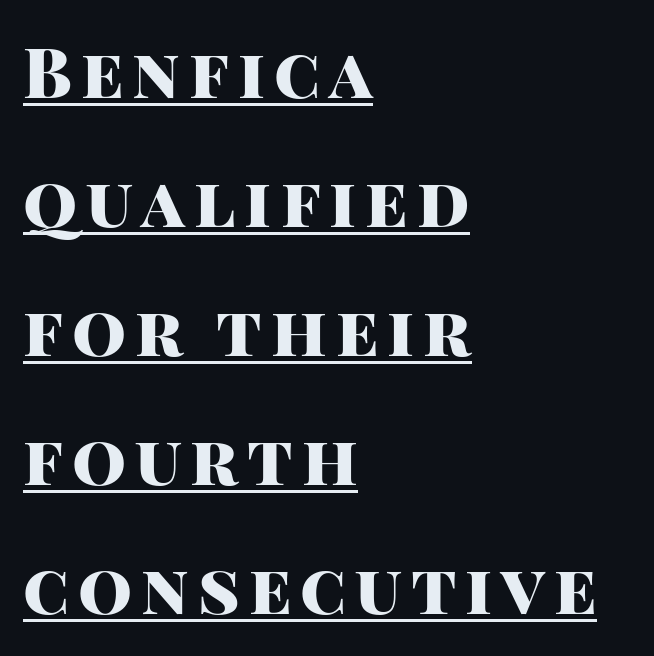
Q: Is the text bold? A: Yes.
Q: Is the text italic (slanted)? A: No, it is upright.
Q: Is the typeface a serif or a sans-serif typeface? A: Sans-serif.
Q: Is the text underlined? A: Yes.
Q: How is the paragraph aligned? A: Left-aligned.
Q: Width (condensed, normal, or wide)? A: Normal.
Q: Stroke contrast? A: High.
Q: x-height? A: Large.
Q: Monospaced? A: No.
